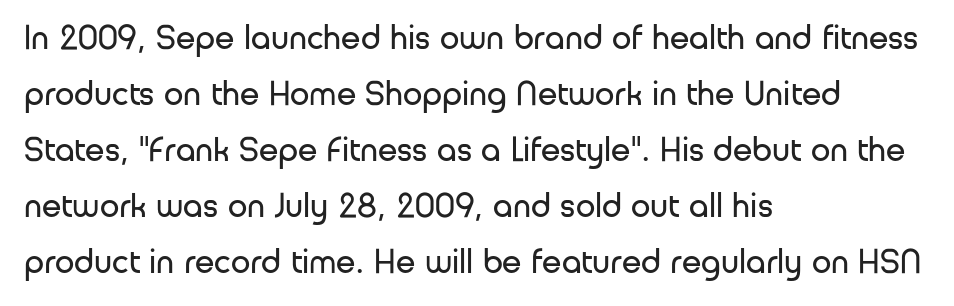
{"serif": "no", "italic": "no", "bold": "no", "weight": "regular", "width": "normal", "stroke_contrast": "low", "x_height": "medium", "monospaced": "no", "underline": "no", "align": "left", "line_spacing": "normal", "line_spacing_ratio": 1.6, "letter_spacing": "normal", "letter_spacing_em": 0.0, "glyph_px": 35}
